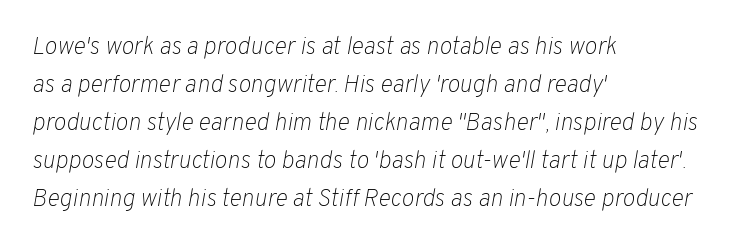
The image shows 24 px text type, italic (leaning right); set left-aligned, normal line spacing (1.58x), normal letter spacing, not underlined.
